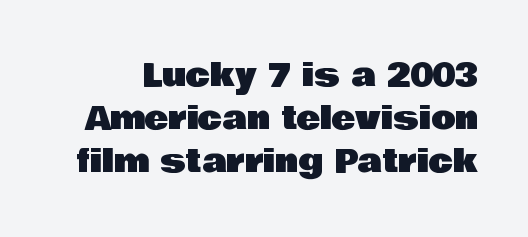
The image shows 32 px sans-serif type, upright; set normal line spacing (1.34x), normal letter spacing, not underlined; low stroke contrast and a large x-height.
